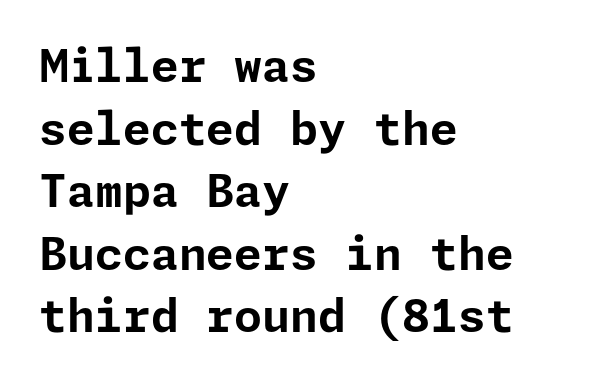
Q: Is the text bold? A: Yes.
Q: Is the text italic (slanted)? A: No, it is upright.
Q: Is the typeface a serif or a sans-serif typeface? A: Sans-serif.
Q: Is the text underlined? A: No.
Q: How is the paragraph aligned? A: Left-aligned.
Q: Is the spacing between letters normal or unusually wide? A: Normal.
Q: Is the spacing between lines tight, normal or loose? A: Normal.
Q: Width (condensed, normal, or wide)? A: Normal.
Q: Stroke contrast? A: Low.
Q: x-height? A: Medium.
